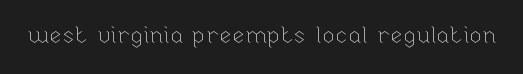
The type is set solid horizontally, with unmodified tracking. Words float on clear page, feet unadorned. A quiet, ordinary-to-light weight characterises the typeface. The type sits square on the baseline with zero lean.
